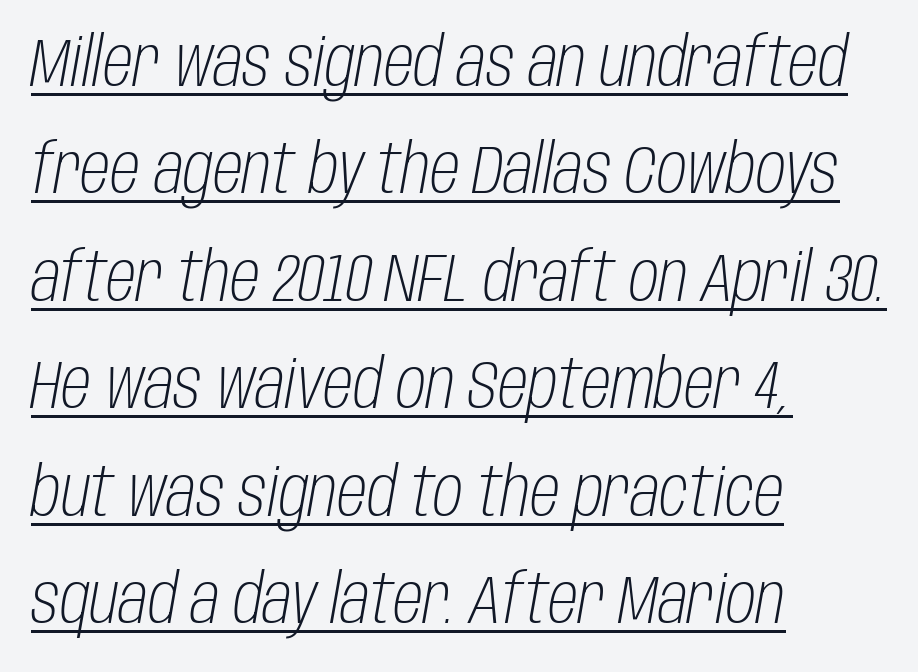
The image shows 68 px light, condensed type, italic (leaning right); set left-aligned, normal line spacing (1.58x), normal letter spacing, underlined; low stroke contrast and a large x-height.
